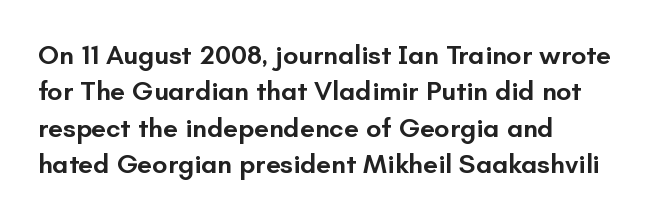
{"italic": "no", "bold": "semi", "underline": "no", "align": "left", "line_spacing": "normal", "line_spacing_ratio": 1.35, "letter_spacing": "normal", "letter_spacing_em": 0.0, "glyph_px": 27}
